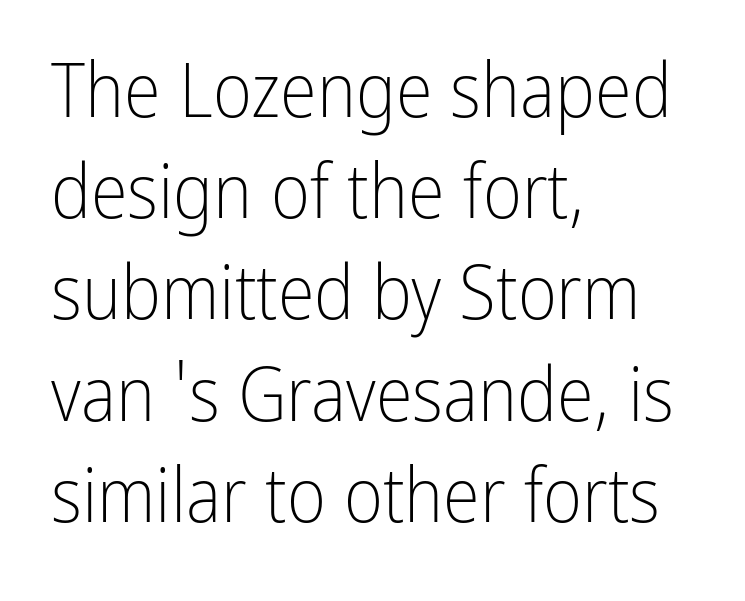
{"serif": "no", "italic": "no", "bold": "no", "weight": "light", "width": "condensed", "stroke_contrast": "low", "x_height": "medium", "monospaced": "no", "underline": "no", "align": "left", "line_spacing": "normal", "line_spacing_ratio": 1.35, "letter_spacing": "normal", "letter_spacing_em": 0.0, "glyph_px": 75}
